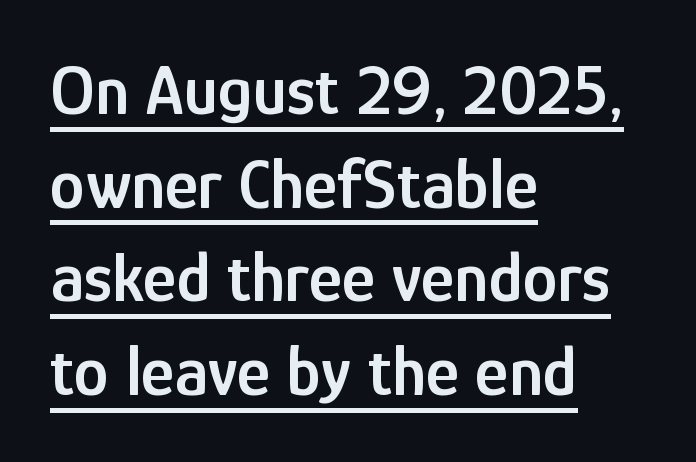
{"serif": "no", "italic": "no", "bold": "semi", "weight": "semibold", "width": "condensed", "stroke_contrast": "low", "x_height": "medium", "monospaced": "no", "underline": "yes", "align": "left", "line_spacing": "normal", "line_spacing_ratio": 1.32, "letter_spacing": "normal", "letter_spacing_em": 0.0, "glyph_px": 71}
